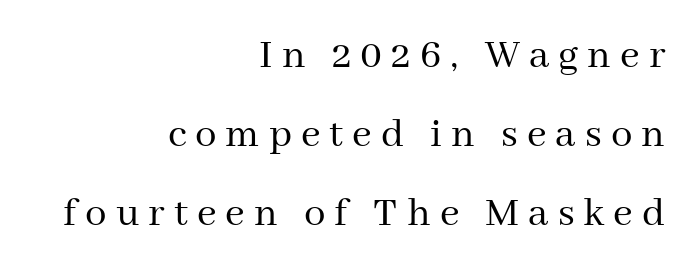
The image shows 43 px regular-weight serif type, upright; set right-aligned, line spacing 1.84x, unusually wide letter spacing (+0.21 em), not underlined; medium stroke contrast and a medium x-height.
